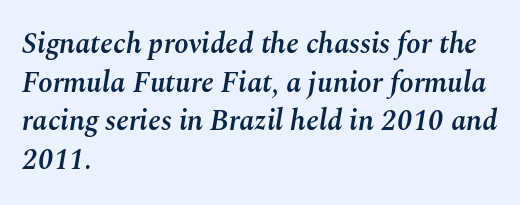
{"italic": "yes", "lean": "right", "slant_degrees": 10, "bold": "semi", "weight": "semibold", "width": "normal", "stroke_contrast": "medium", "x_height": "medium", "monospaced": "no", "underline": "no", "align": "left", "line_spacing": "normal", "line_spacing_ratio": 1.33, "letter_spacing": "normal", "letter_spacing_em": 0.0, "glyph_px": 29}
